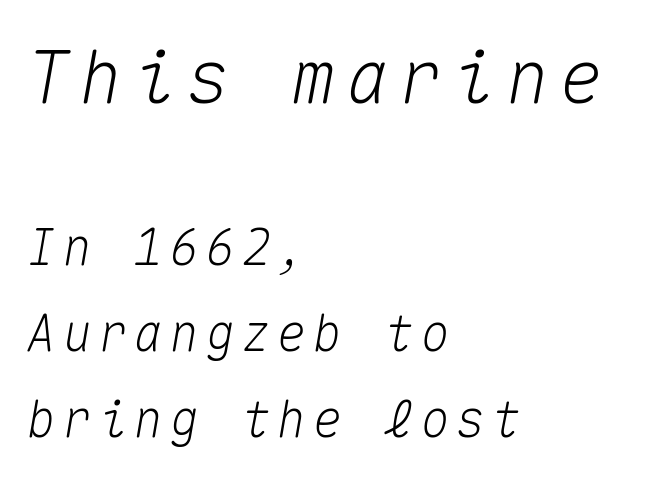
The image shows 73 px text type, italic (leaning right), monospaced; set left-aligned, line spacing 1.76x, not underlined; the first (top) block is 1.49x larger; medium stroke contrast and a medium x-height.
